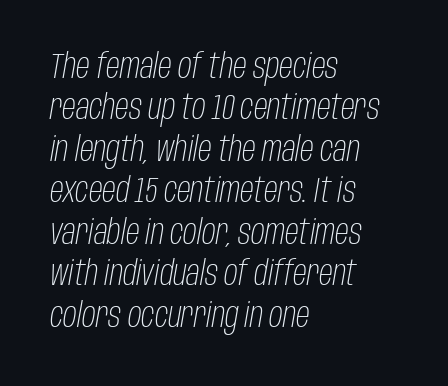
The image shows 34 px light, condensed type, italic (leaning right); set left-aligned, line spacing 1.22x, normal letter spacing, not underlined; low stroke contrast and a large x-height.
